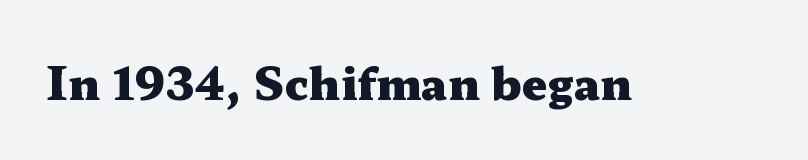
Default kerning and tracking; the words read as compact shapes. Character widths vary here, with narrow letters taking less room than wide ones. Note: serifs present on the glyphs. Ordinary non-slanted type is in use. Underlining? Definitely not there.
